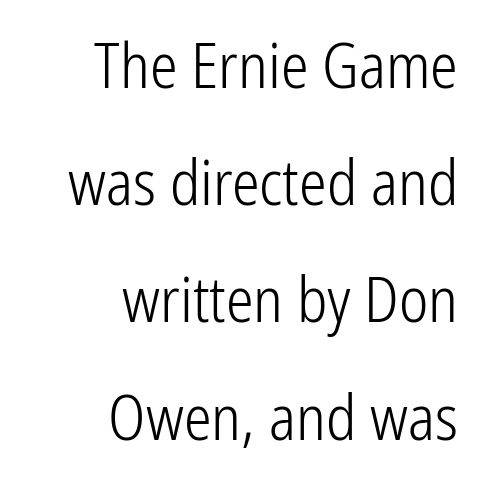
Teacher's note: observe the even right margin — that is flush-right alignment. Does the lettering tilt? It doesn't — this is upright. Serifs: no, the terminals of the letterforms are clean. The strokes are not fattened; the text isn't bold.
